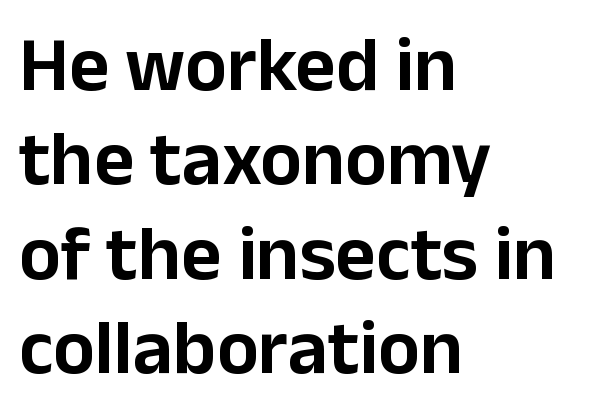
The image shows 78 px sans-serif type, upright; set left-aligned, line spacing 1.21x, normal letter spacing, not underlined; low stroke contrast and a medium x-height.
